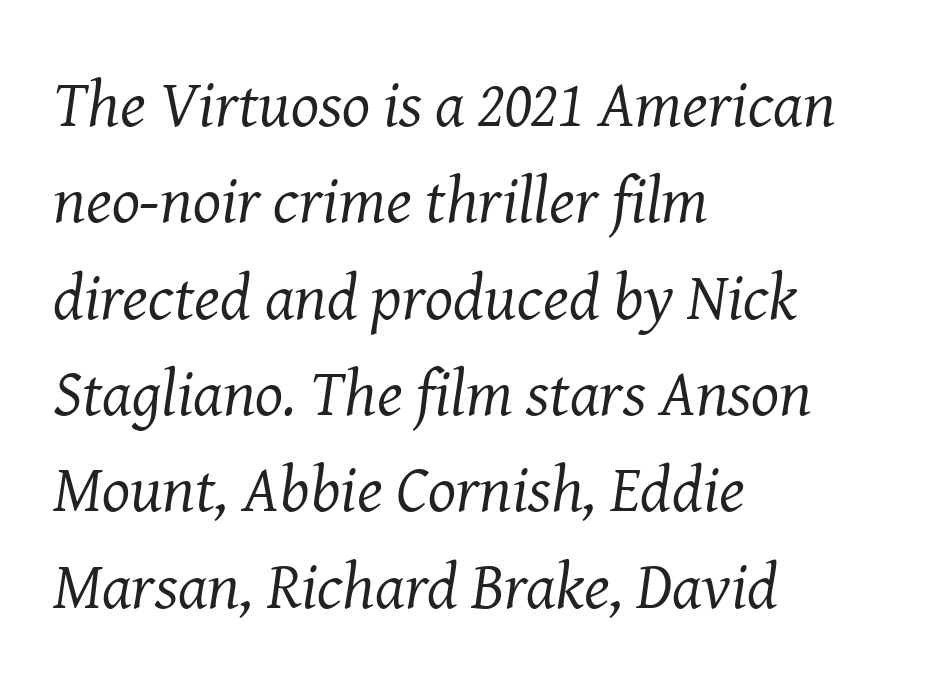
This is oblique type, the kind used for emphasis or titles. The passage shown stacks its lines at a standard gap. Looks like regular typesetting: each glyph gets only the width it needs. Descenders hang freely into open space.
